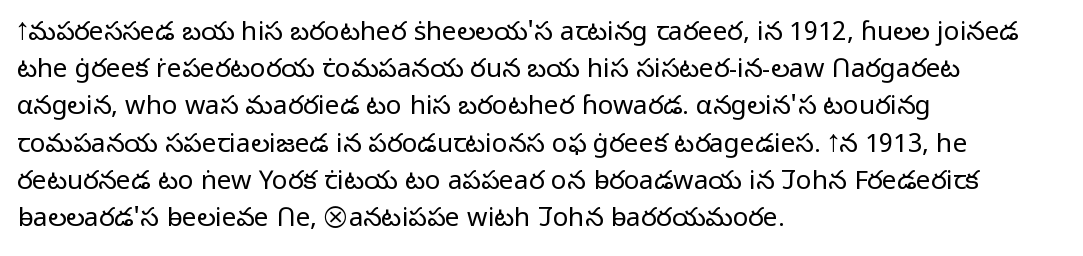
Q: Is the text bold? A: No.
Q: Is the text italic (slanted)? A: No, it is upright.
Q: Is the text underlined? A: No.
Q: How is the paragraph aligned? A: Left-aligned.
Q: Is the spacing between letters normal or unusually wide? A: Normal.
Q: Is the spacing between lines tight, normal or loose? A: Normal.
